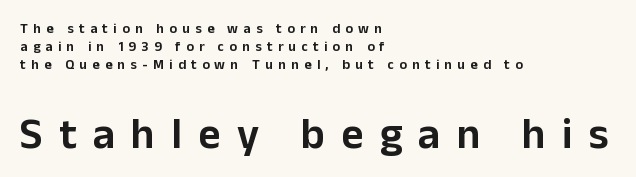
The image shows 43 px sans-serif type, upright; set left-aligned, normal line spacing (1.3x), unusually wide letter spacing (+0.38 em), not underlined; the second (bottom) block is 3.07x larger; low stroke contrast and a medium x-height.
